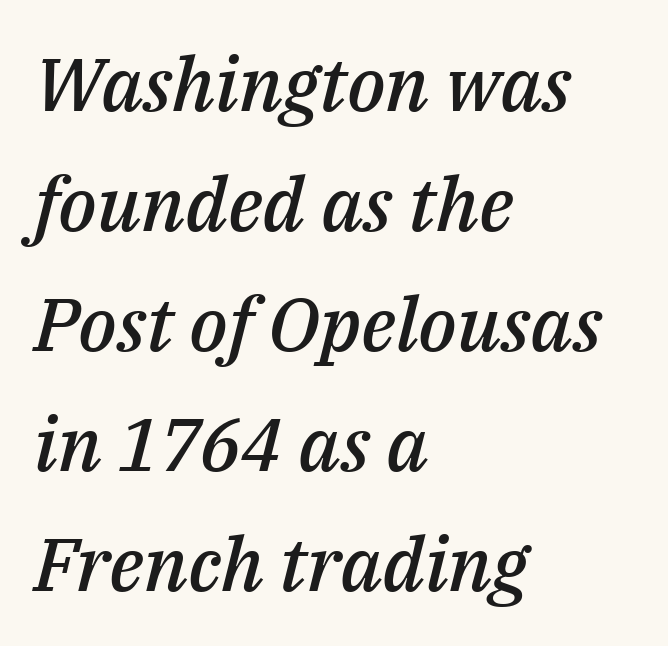
If you drew a ruler down the left edge, every line would touch it. Anything drawn beneath the words? Only blank space. The rendering uses natural spacing where letterforms have individual widths. Stroke thickness is moderately raised; the sample reads as semibold. Style check: oblique.
